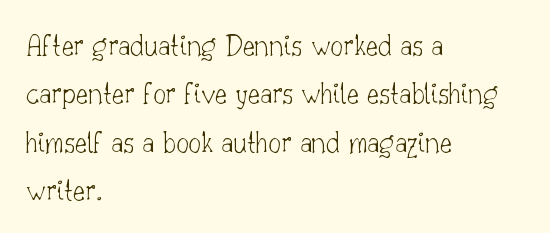
A clean baseline with only descenders dipping below it. No heavy texture on the line: the type isn't bold. Stroke terminals: seriffed. The rows are spaced the way most documents space them. These lines are set flush left with a ragged right edge. This is roman type, the default non-slanted kind.
